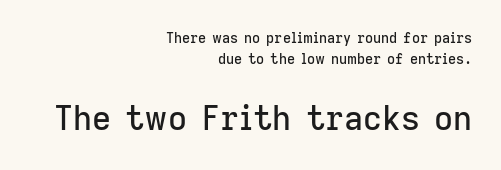
The image shows 33 px sans-serif type, upright; set right-aligned, normal line spacing (1.49x), normal letter spacing, not underlined; the second (bottom) block is 2.36x larger; low stroke contrast and a medium x-height.
